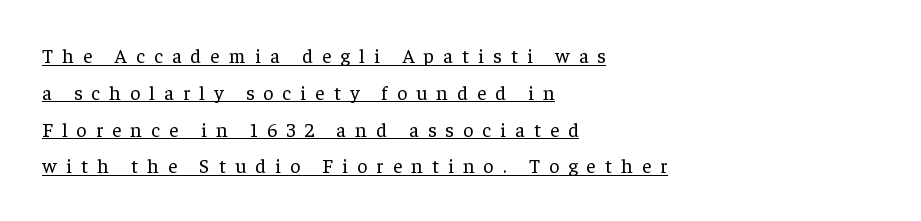
{"italic": "no", "bold": "no", "underline": "yes", "align": "left", "line_spacing_ratio": 1.84, "letter_spacing": "wide", "letter_spacing_em": 0.46, "glyph_px": 20}
